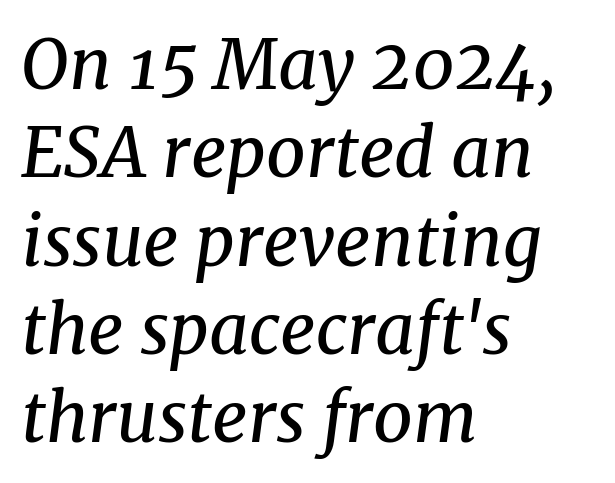
Weight class: somewhere from thin through regular. This rendering uses left alignment, leaving the right contour irregular. Notice how the stems are inclined rather than vertical — that's the hallmark of italics. Here the designer chose a conventional face with non-uniform glyph widths. Look at the tracking — it's just the regular setting, nothing added. The type family on display is of the serif kind.
